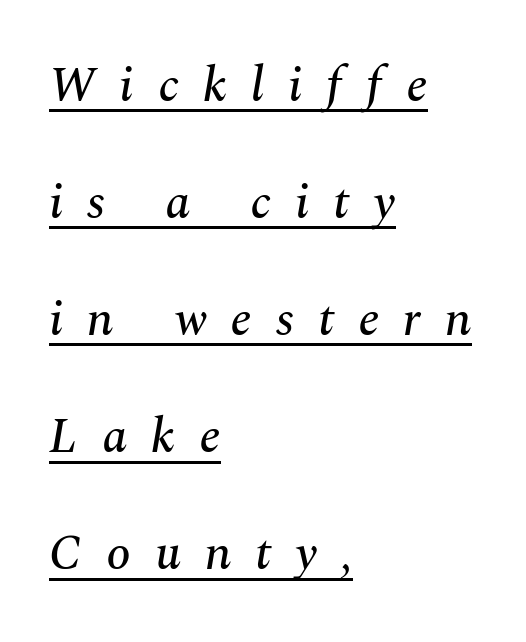
Q: Is the text italic (slanted)? A: Yes, it leans right by about 10 degrees.
Q: Is the typeface a serif or a sans-serif typeface? A: Serif.
Q: Is the text underlined? A: Yes.
Q: How is the paragraph aligned? A: Left-aligned.
Q: Is the spacing between letters normal or unusually wide? A: Unusually wide.
Q: Is the spacing between lines tight, normal or loose? A: Loose.
Q: Width (condensed, normal, or wide)? A: Normal.
Q: Stroke contrast? A: Medium.
Q: x-height? A: Medium.
Q: Monospaced? A: No.
